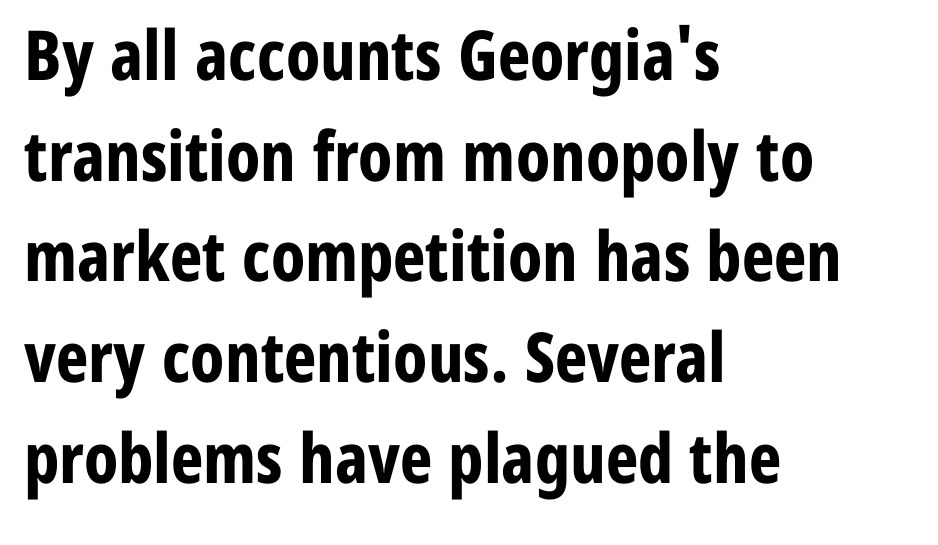
{"serif": "no", "italic": "no", "bold": "yes", "weight": "bold", "width": "condensed", "stroke_contrast": "low", "x_height": "medium", "monospaced": "no", "underline": "no", "align": "left", "line_spacing": "normal", "line_spacing_ratio": 1.46, "letter_spacing": "normal", "letter_spacing_em": 0.0, "glyph_px": 69}
